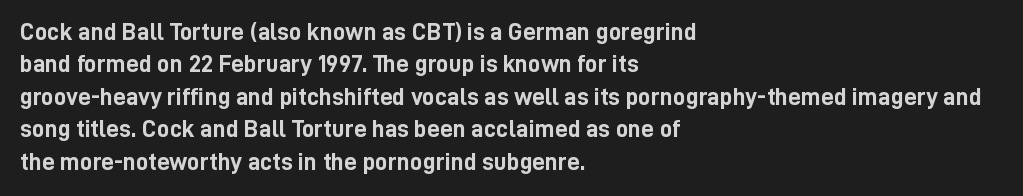
A typesetter would mark this as roman, not italic. The strokes are fattened all the way to bold. Beneath every word, the page is bare. The letters sit at their default tracking, neither squeezed nor spread. Notice how the passage keeps a crisp vertical edge on the left only. The lines sit at an ordinary, default distance from one another.
